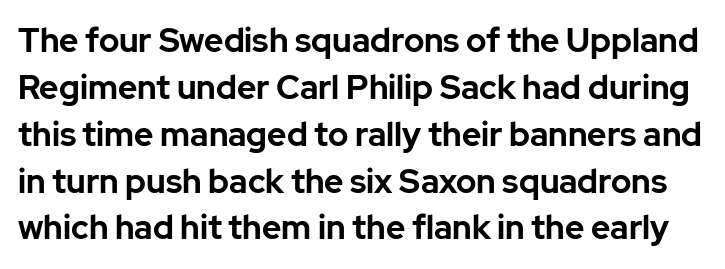
Font category for this specimen: sans-serif. Has an underline been added? It has not. What weight is shown? A full bold with thick strokes. This sample uses plain, unmodified letter spacing. This is the regular roman posture of the typeface.
